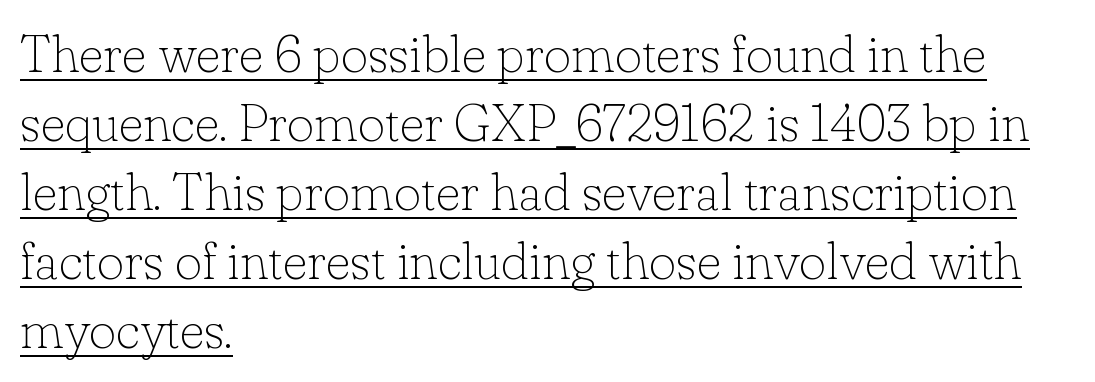
{"serif": "yes", "italic": "no", "bold": "no", "weight": "thin", "width": "normal", "stroke_contrast": "low", "x_height": "small", "monospaced": "no", "underline": "yes", "align": "left", "line_spacing": "normal", "line_spacing_ratio": 1.3, "letter_spacing": "normal", "letter_spacing_em": 0.0, "glyph_px": 53}
